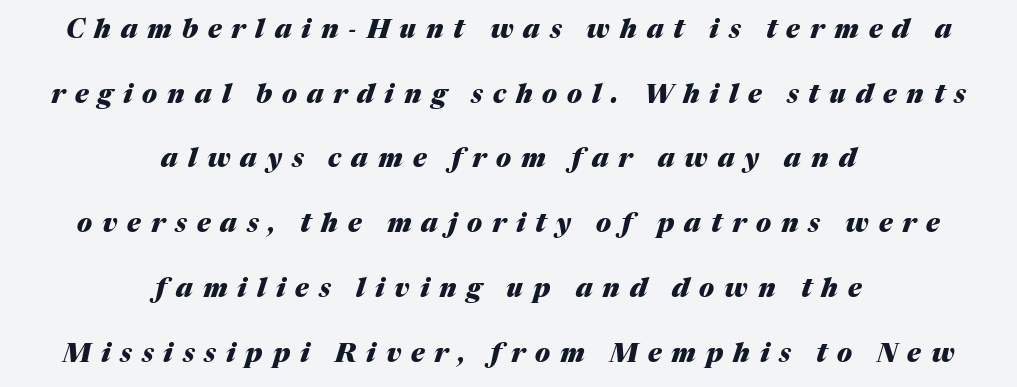
{"italic": "yes", "lean": "right", "slant_degrees": 17, "bold": "yes", "underline": "no", "align": "center", "line_spacing": "loose", "line_spacing_ratio": 2.49, "letter_spacing": "wide", "letter_spacing_em": 0.38, "glyph_px": 26}
